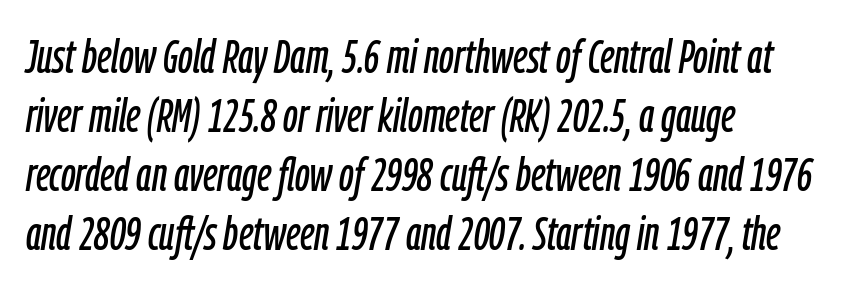
The image shows 48 px condensed type, italic (leaning right); set left-aligned, line spacing 1.23x, normal letter spacing, not underlined; low stroke contrast and a medium x-height.
